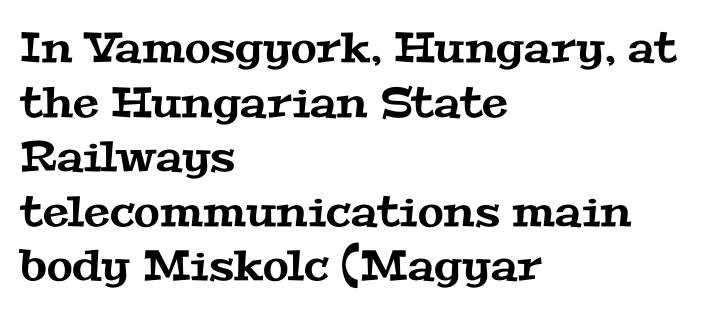
Q: Is the typeface a serif or a sans-serif typeface? A: Serif.
Q: Is the text underlined? A: No.
Q: How is the paragraph aligned? A: Left-aligned.
Q: Is the spacing between letters normal or unusually wide? A: Normal.
Q: Is the spacing between lines tight, normal or loose? A: Normal.
Q: Width (condensed, normal, or wide)? A: Wide.
Q: Stroke contrast? A: Medium.
Q: x-height? A: Medium.
Q: Monospaced? A: No.
